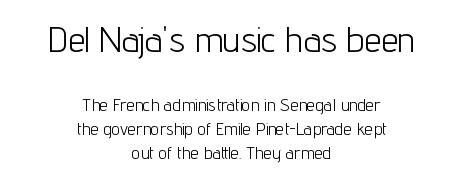
Q: Is the text bold? A: No.
Q: Is the text italic (slanted)? A: No, it is upright.
Q: Is the typeface a serif or a sans-serif typeface? A: Sans-serif.
Q: Is the text underlined? A: No.
Q: How is the paragraph aligned? A: Centered.
Q: Is the spacing between letters normal or unusually wide? A: Normal.
Q: Is the spacing between lines tight, normal or loose? A: Normal.
Q: Which block of text is set in a larger size, the first (top) or the second (bottom)? A: The first (top) one.
Q: Width (condensed, normal, or wide)? A: Condensed.
Q: Stroke contrast? A: Low.
Q: x-height? A: Medium.
Q: Monospaced? A: No.
